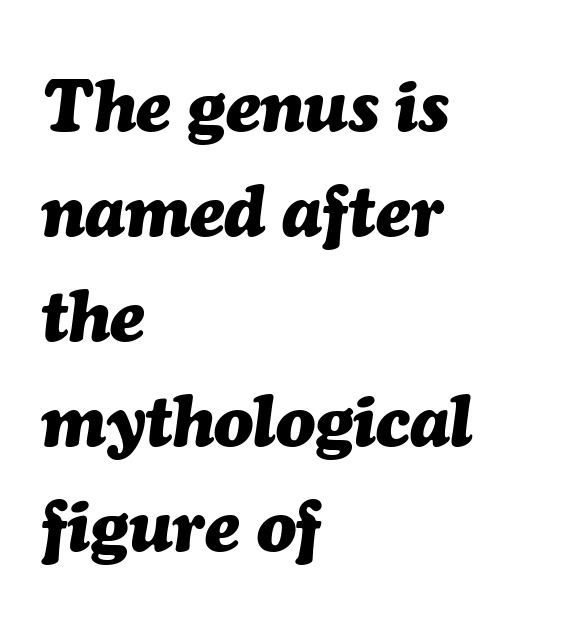
In terms of letterspacing, this is plain default setting. A student would call this left alignment; a typographer would say flush left, rag right. The axis of the letterforms is tilted away from vertical. These lines are rendered in a variable-pitch font. Lines of text with bare space underneath. The leading is moderate, giving the passage an even texture.
